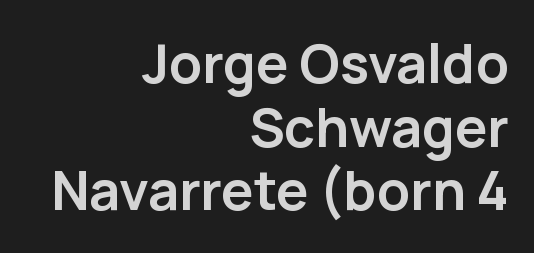
A sans-serif font was chosen for this passage. Characters remain perfectly vertical along every line. Horizontal alignment here is rightward, an uncommon choice for prose. The space directly below the letters is spotless. A typesetter would call this proportional, since set widths differ per character.
